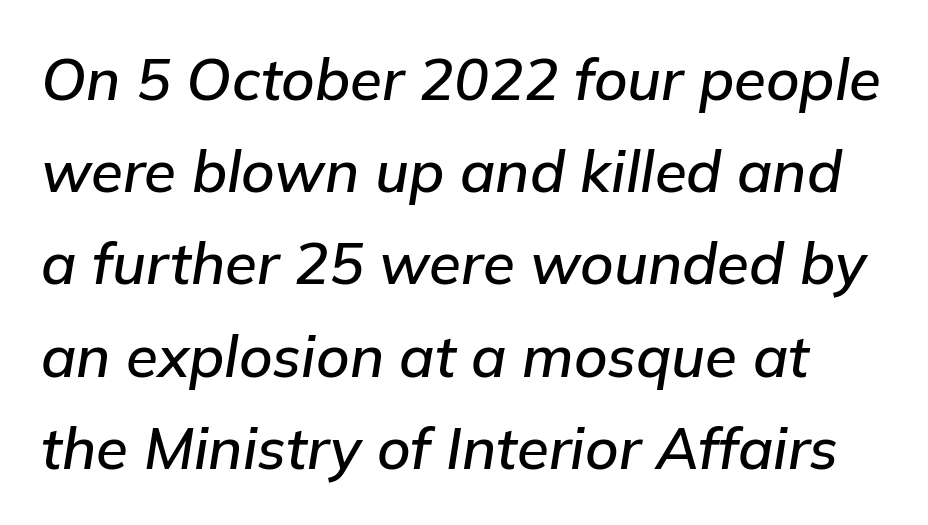
{"italic": "yes", "lean": "right", "slant_degrees": 9, "width": "normal", "stroke_contrast": "low", "x_height": "medium", "monospaced": "no", "underline": "no", "line_spacing": "normal", "line_spacing_ratio": 1.59, "letter_spacing": "normal", "letter_spacing_em": 0.0, "glyph_px": 58}
